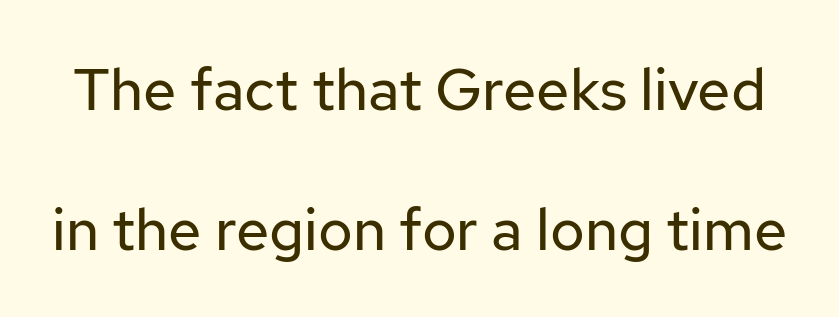
Look at the tracking — it's just the regular setting, nothing added. Plain, unruled lines of type. Is this a fixed-width face? No — the glyphs have proportional, varying widths. The text was rendered using a sans face with plain stroke endings. These lines were composed using upright roman letters. No chunkiness to these letters — they're not bold.
